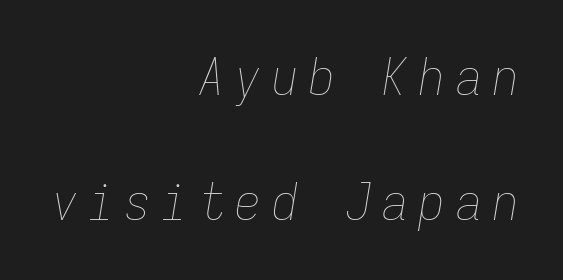
Here the designer chose a console-style face with uniform glyph widths. Quick note: underline off. Each word looks stretched out because of the extra space between its letters. Caption: multi-line text, flush right, ragged left.
